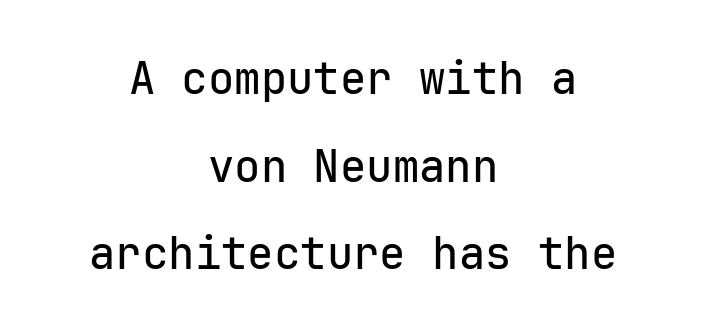
{"serif": "no", "italic": "no", "width": "normal", "stroke_contrast": "low", "x_height": "medium", "monospaced": "yes", "underline": "no", "align": "center", "line_spacing": "loose", "line_spacing_ratio": 1.99, "letter_spacing": "normal", "letter_spacing_em": 0.0, "glyph_px": 44}
